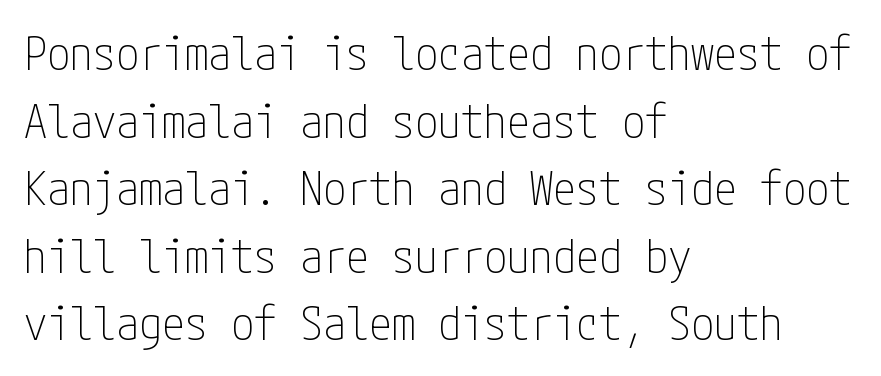
{"serif": "no", "italic": "no", "bold": "no", "weight": "thin", "width": "condensed", "stroke_contrast": "low", "x_height": "medium", "underline": "no", "align": "left", "line_spacing": "normal", "line_spacing_ratio": 1.47, "letter_spacing": "normal", "letter_spacing_em": 0.0, "glyph_px": 46}
